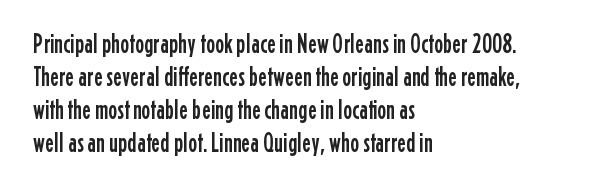
Q: Is the text italic (slanted)? A: No, it is upright.
Q: Is the text underlined? A: No.
Q: How is the paragraph aligned? A: Left-aligned.
Q: Is the spacing between letters normal or unusually wide? A: Normal.
